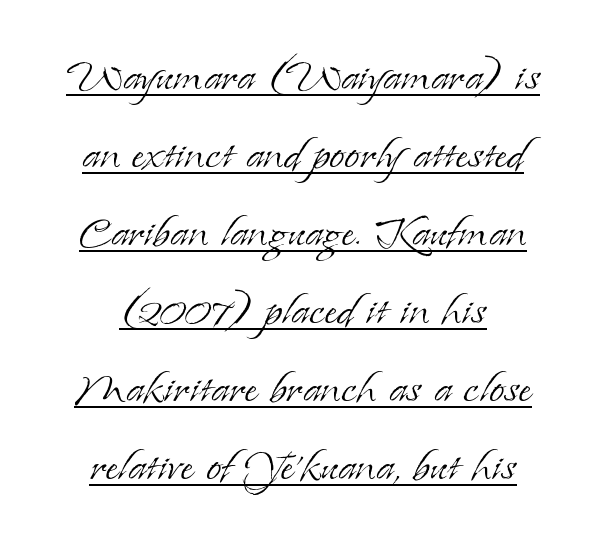
The characters display serif detailing at their extremities. Observe the ordinary spacing: letters are neighbours, not strangers. Every row of glyphs is offset so its center matches the block's center. Vertical spacing — default. The face used here appears with an underline applied.
